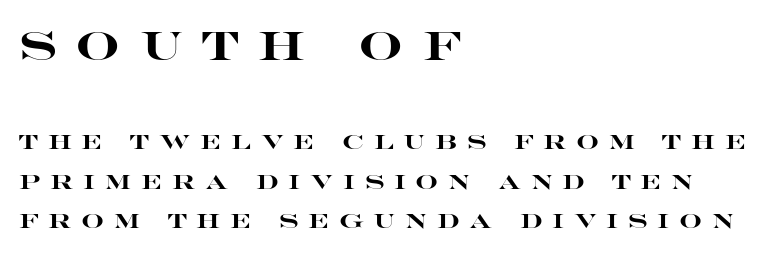
The initial chunk of copy outweighs the following chunk in type size. These lines are rendered in a variable-pitch font. Each line starts at the same left margin while the right side varies.
